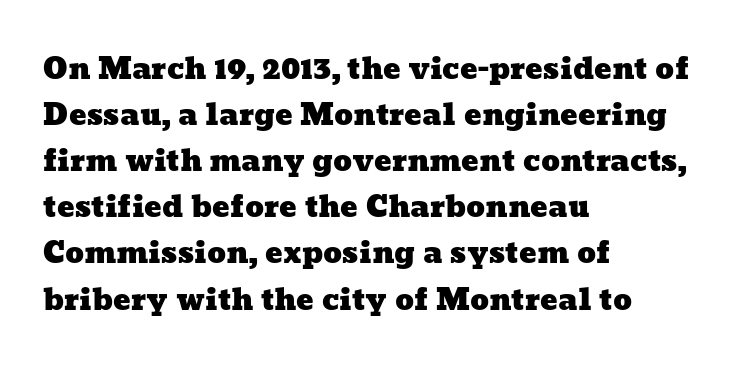
The image shows 29 px wide type; set left-aligned, normal line spacing (1.59x), normal letter spacing, not underlined; low stroke contrast and a medium x-height.
